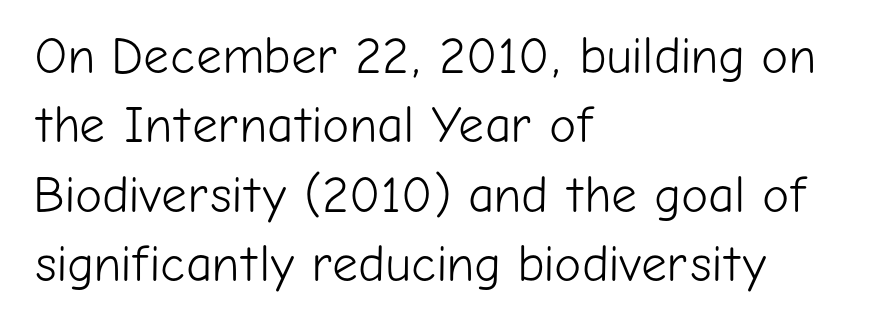
The image shows 51 px light sans-serif type, upright; set left-aligned, normal line spacing (1.36x), normal letter spacing, not underlined; low stroke contrast and a medium x-height.
